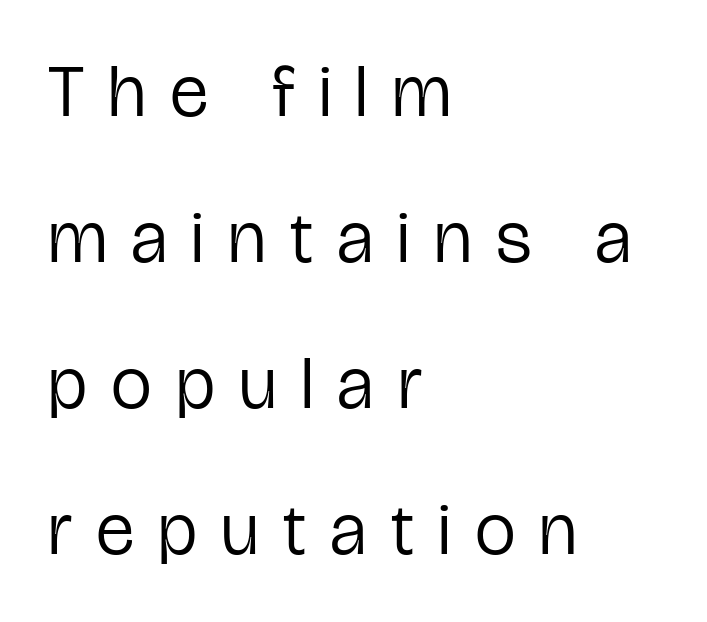
{"serif": "no", "italic": "no", "bold": "no", "weight": "regular", "width": "condensed", "stroke_contrast": "low", "x_height": "medium", "monospaced": "no", "underline": "no", "align": "left", "line_spacing": "loose", "line_spacing_ratio": 2.0, "letter_spacing": "wide", "letter_spacing_em": 0.33, "glyph_px": 73}
